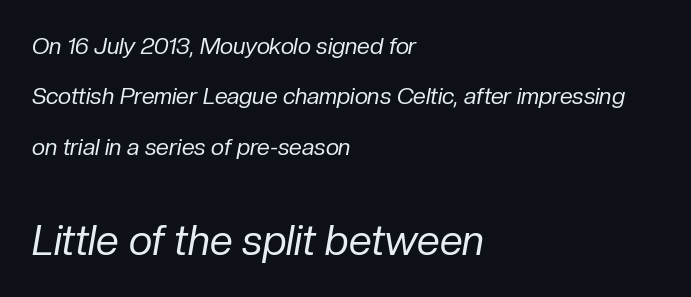
{"italic": "yes", "lean": "right", "slant_degrees": 10, "bold": "no", "weight": "regular", "width": "normal", "stroke_contrast": "low", "x_height": "medium", "monospaced": "no", "underline": "no", "align": "left", "line_spacing": "loose", "line_spacing_ratio": 2.19, "letter_spacing": "normal", "letter_spacing_em": 0.0, "larger_block": "second", "size_ratio": 1.78, "glyph_px": 41}
